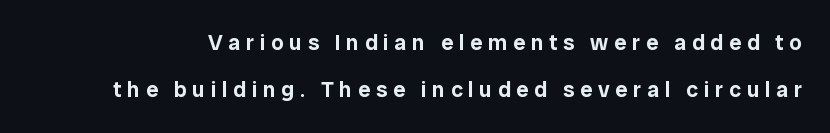
The image shows 22 px text type, upright; set loose line spacing (2.15x), unusually wide letter spacing (+0.26 em), not underlined.
